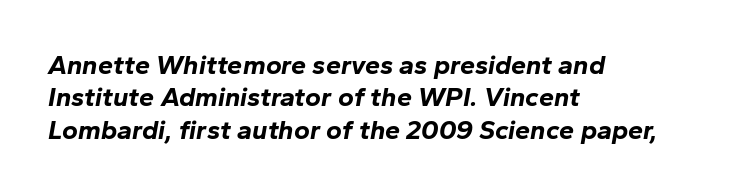
Q: Is the text bold? A: Yes.
Q: Is the text italic (slanted)? A: Yes, it leans right by about 10 degrees.
Q: Is the text underlined? A: No.
Q: How is the paragraph aligned? A: Left-aligned.
Q: Is the spacing between letters normal or unusually wide? A: Normal.
